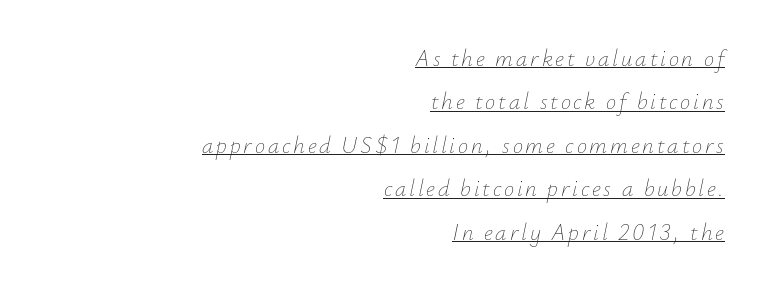
{"italic": "yes", "lean": "right", "slant_degrees": 12, "bold": "no", "underline": "yes", "align": "right", "line_spacing_ratio": 1.89, "glyph_px": 23}
